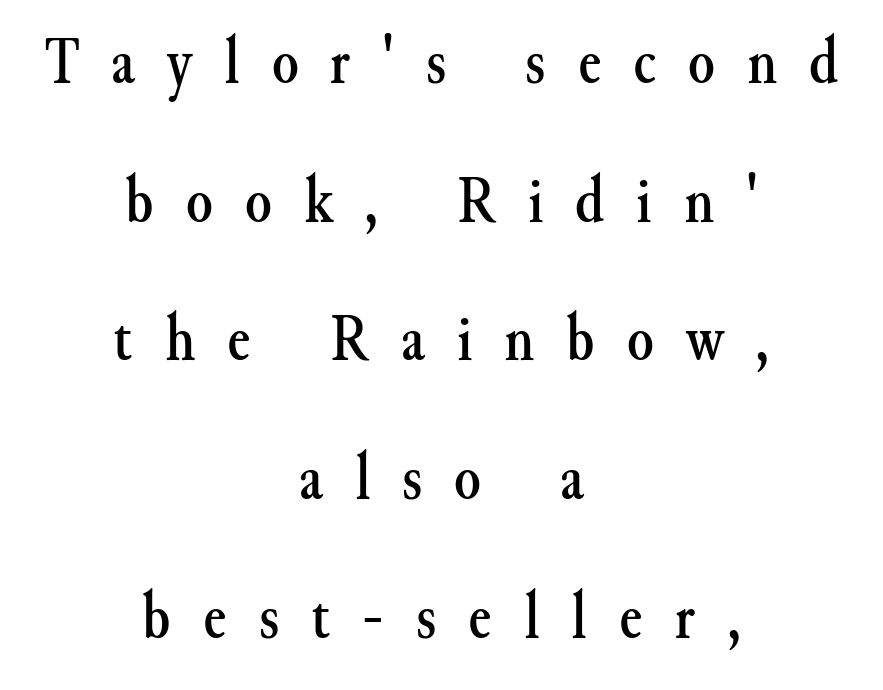
Does extra space separate the letters? Yes, quite a lot of it. Each letter keeps its own natural width here, so spacing adapts to shape. The setting favours the middle, as headings and verse often do. The vertical gap from one line to the next is large. A bare baseline throughout the passage.
